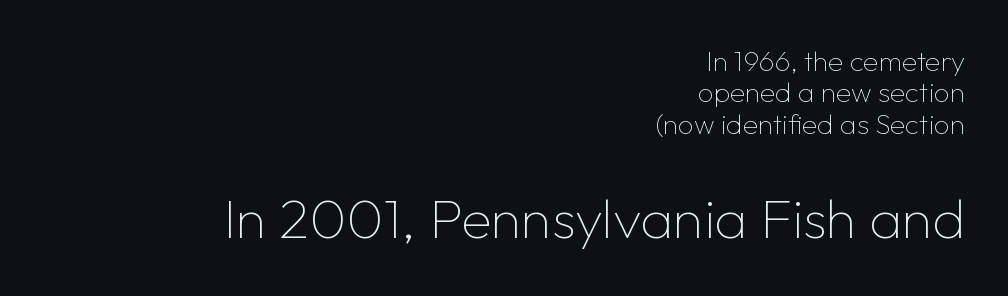
The image shows 56 px thin sans-serif type, upright; set right-aligned, tight line spacing (1.12x), normal letter spacing, not underlined; the second (bottom) block is 2.0x larger; low stroke contrast and a medium x-height.
